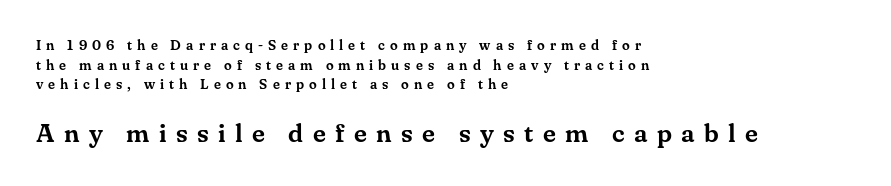
The designer left line spacing at the default. Descender tails drop into unmarked territory. Scale increases going downward across the two blocks. Visually the block forms a straight wall on the left and a jagged coastline on the right.
